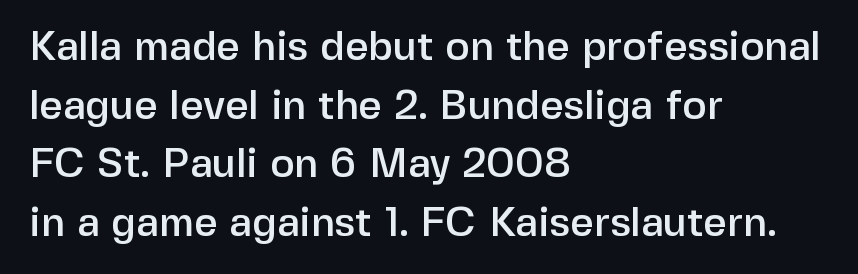
Q: Is the text italic (slanted)? A: No, it is upright.
Q: Is the typeface a serif or a sans-serif typeface? A: Sans-serif.
Q: Is the text underlined? A: No.
Q: How is the paragraph aligned? A: Left-aligned.
Q: Is the spacing between letters normal or unusually wide? A: Normal.
Q: Is the spacing between lines tight, normal or loose? A: Normal.
Q: Width (condensed, normal, or wide)? A: Normal.
Q: Stroke contrast? A: Low.
Q: x-height? A: Medium.
Q: Monospaced? A: No.
